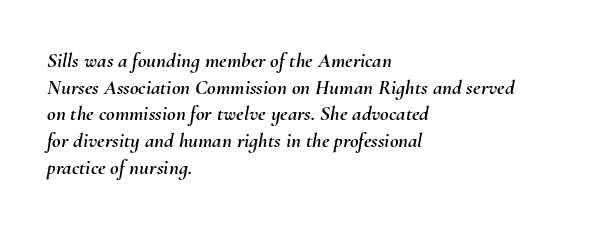
The image shows 21 px text type, italic (leaning right); set left-aligned, normal line spacing (1.27x), normal letter spacing, not underlined.
